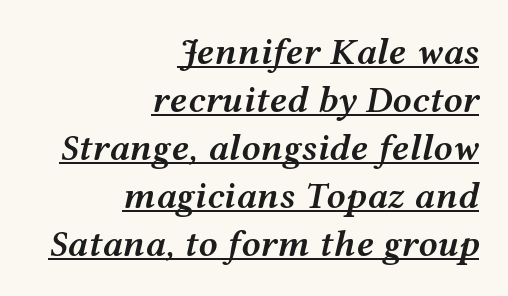
The string is rendered with underlining switched on. Stems and bowls a touch heavier than normal — semibold. The rendering keeps characters at their native spacing. Style check: oblique. The rendering anchors every line to the right-hand side.
